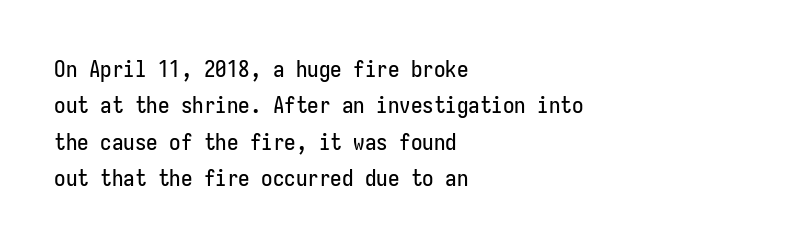
{"italic": "no", "underline": "no", "align": "left", "line_spacing": "normal", "line_spacing_ratio": 1.58, "letter_spacing": "normal", "letter_spacing_em": 0.0, "glyph_px": 23}
